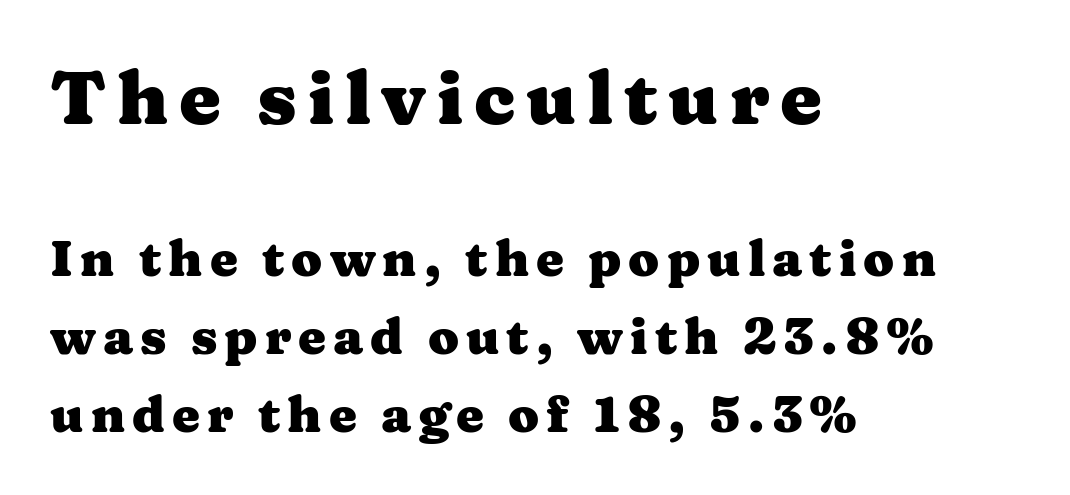
Q: Is the text bold? A: Yes.
Q: Is the text italic (slanted)? A: No, it is upright.
Q: Is the typeface a serif or a sans-serif typeface? A: Serif.
Q: Is the text underlined? A: No.
Q: How is the paragraph aligned? A: Left-aligned.
Q: Is the spacing between lines tight, normal or loose? A: Normal.
Q: Which block of text is set in a larger size, the first (top) or the second (bottom)? A: The first (top) one.
Q: Width (condensed, normal, or wide)? A: Wide.
Q: Stroke contrast? A: Medium.
Q: x-height? A: Medium.
Q: Monospaced? A: No.
